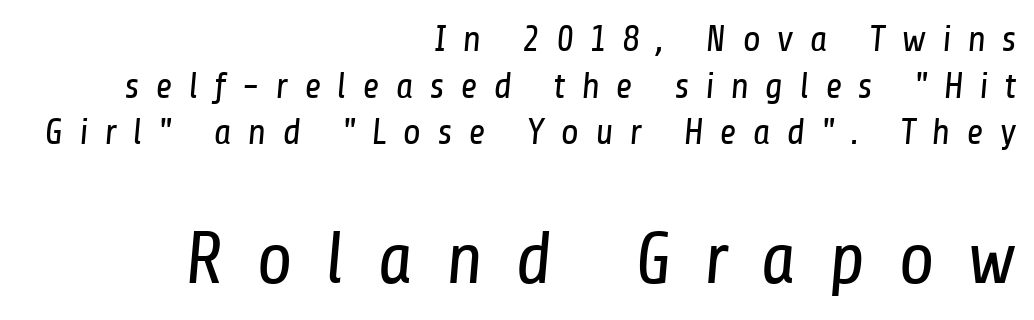
You could not count columns in this text — the font is proportionally spaced. The typesetting does not lean heavy: it is not bold. The leading is moderate, giving the passage an even texture. Is the lower block the larger one? Yes — the lower block carries the bigger type. Descender tails drop into unmarked territory. Does the copy run flush right? Yes — the right margin is perfectly even.
